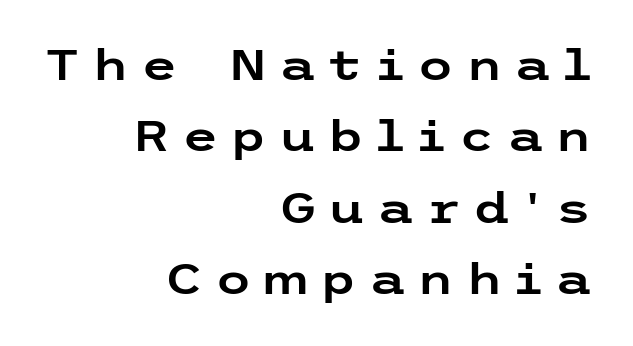
The letters stand upright; this is a roman face. Students, note that the glyphs here are deliberately spaced far apart. Summary of vertical rhythm: regular, with standard interline spacing. Look at the bottom of the vertical strokes: they stop flat, with no serifs. Clear beneath every line of the passage.
